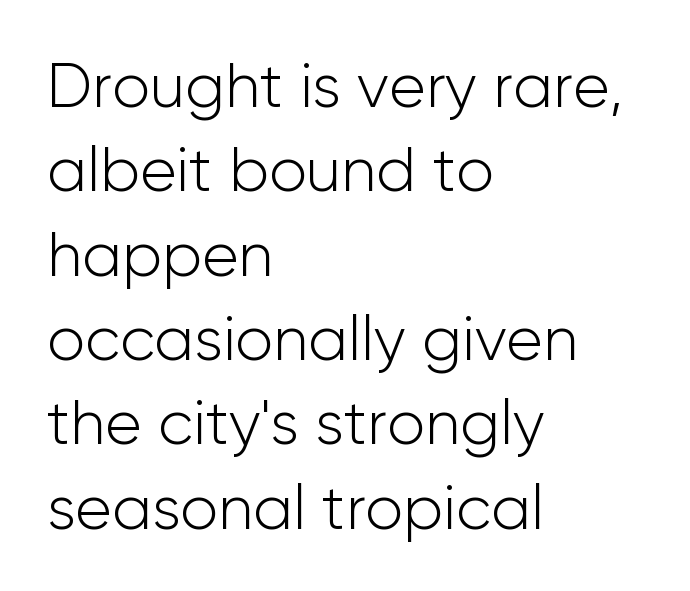
Are there feet on the stems? There aren't — it's a sans. How are the letters spaced? Ordinarily, with no added tracking. Compared with a centered layout, this one pins lines to the left instead. It's the straight-up-and-down kind of type. Compared with typical paragraphs, the rows here are spaced about the same. The typeface has the unassuming heft of standard copy or less.
